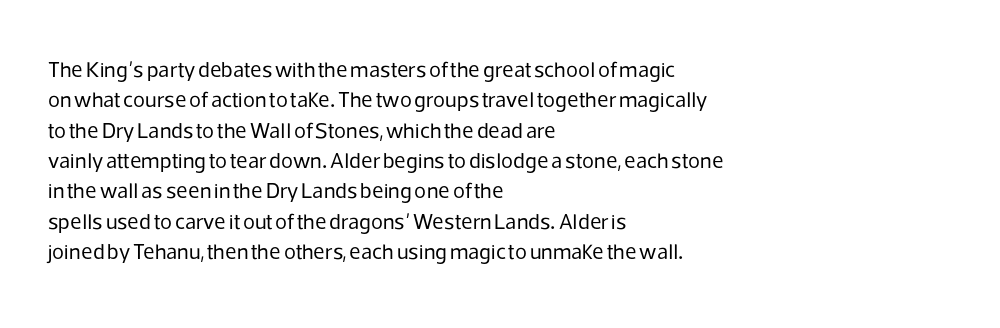
Q: Is the text bold? A: No.
Q: Is the text italic (slanted)? A: No, it is upright.
Q: Is the text underlined? A: No.
Q: How is the paragraph aligned? A: Left-aligned.
Q: Is the spacing between letters normal or unusually wide? A: Normal.
Q: Is the spacing between lines tight, normal or loose? A: Normal.
